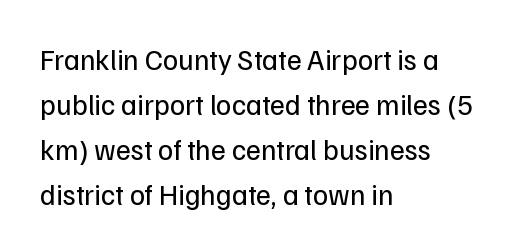
This is roman type, the default non-slanted kind. Character widths vary here, with narrow letters taking less room than wide ones. Is this a heavy cut? Hardly; it is regular or lighter. You could call the tracking neutral — neither tight nor loose. Unmarked baselines from the first word to the last. The vertical gap from one line to the next is medium.
